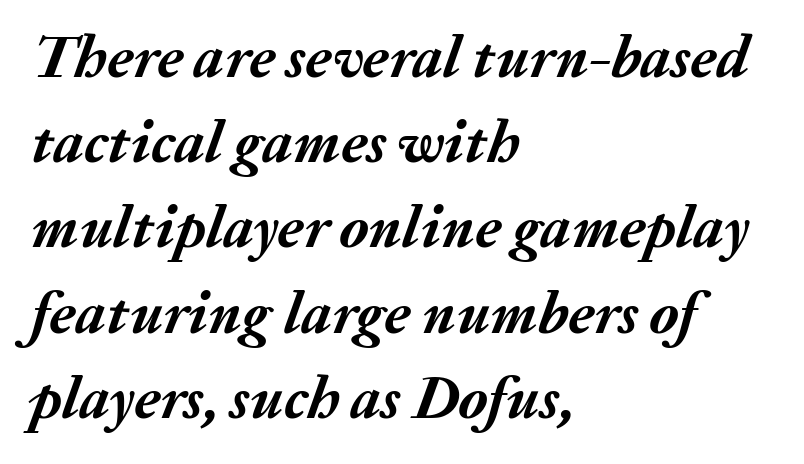
Q: Is the text bold? A: Yes.
Q: Is the text italic (slanted)? A: Yes, it leans right by about 20 degrees.
Q: Is the text underlined? A: No.
Q: How is the paragraph aligned? A: Left-aligned.
Q: Is the spacing between letters normal or unusually wide? A: Normal.
Q: Is the spacing between lines tight, normal or loose? A: Normal.
Q: Width (condensed, normal, or wide)? A: Normal.
Q: Stroke contrast? A: Medium.
Q: x-height? A: Medium.
Q: Monospaced? A: No.
